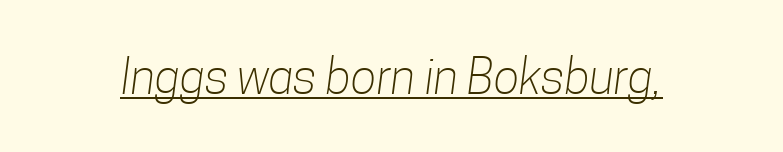
Q: Is the text bold? A: No.
Q: Is the typeface a serif or a sans-serif typeface? A: Sans-serif.
Q: Is the text underlined? A: Yes.
Q: Is the spacing between letters normal or unusually wide? A: Normal.
Q: Width (condensed, normal, or wide)? A: Condensed.
Q: Stroke contrast? A: Low.
Q: x-height? A: Medium.
Q: Monospaced? A: No.
